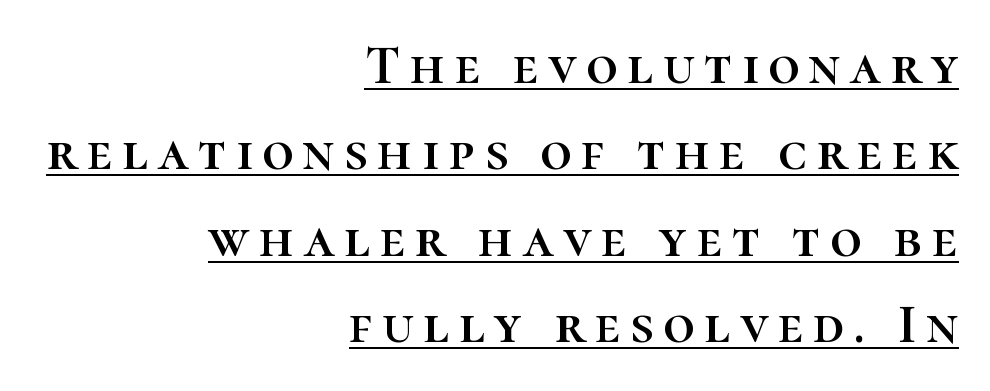
{"italic": "no", "width": "normal", "stroke_contrast": "high", "x_height": "medium", "monospaced": "no", "underline": "yes", "align": "right", "line_spacing": "normal", "line_spacing_ratio": 1.57, "glyph_px": 55}
